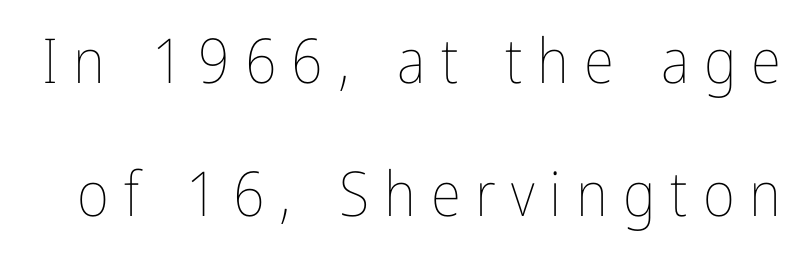
These lines have a slow, spaced-out rhythm from letter to letter. Each stroke keeps to a modest, everyday thickness or less. Do the characters align in a grid? No, the font is proportional. Each row of text sits above clean, open space. Quick note: interline space is abundant. In terms of posture, this sample is upright.
